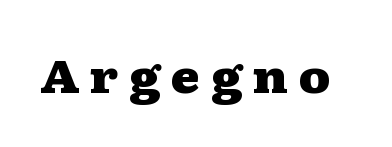
{"serif": "yes", "italic": "no", "bold": "yes", "weight": "heavy", "width": "wide", "stroke_contrast": "medium", "x_height": "medium", "monospaced": "no", "underline": "no", "letter_spacing": "wide", "letter_spacing_em": 0.23, "glyph_px": 45}
